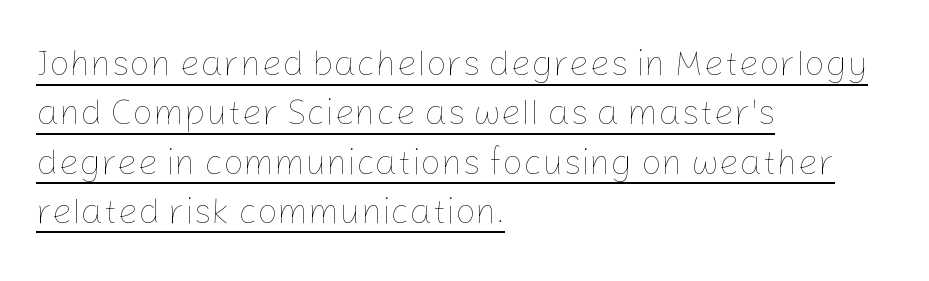
Q: Is the text bold? A: No.
Q: Is the text italic (slanted)? A: No, it is upright.
Q: Is the text underlined? A: Yes.
Q: How is the paragraph aligned? A: Left-aligned.
Q: Is the spacing between letters normal or unusually wide? A: Normal.
Q: Is the spacing between lines tight, normal or loose? A: Normal.
Q: Width (condensed, normal, or wide)? A: Normal.
Q: Stroke contrast? A: Low.
Q: x-height? A: Medium.
Q: Monospaced? A: No.
